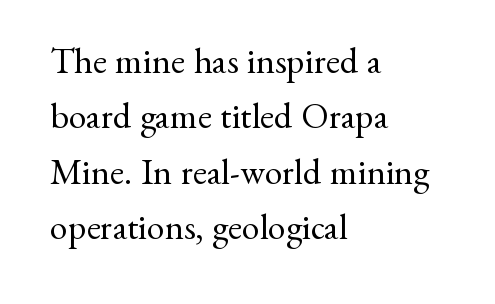
Q: Is the text bold? A: No.
Q: Is the text italic (slanted)? A: No, it is upright.
Q: Is the typeface a serif or a sans-serif typeface? A: Serif.
Q: Is the text underlined? A: No.
Q: How is the paragraph aligned? A: Left-aligned.
Q: Is the spacing between letters normal or unusually wide? A: Normal.
Q: Is the spacing between lines tight, normal or loose? A: Normal.
Q: Width (condensed, normal, or wide)? A: Normal.
Q: Stroke contrast? A: Medium.
Q: x-height? A: Small.
Q: Monospaced? A: No.
